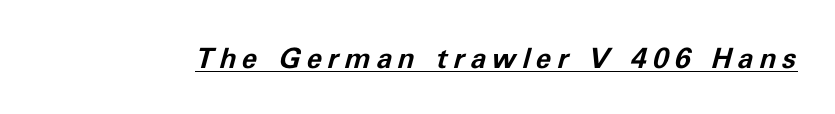
Q: Is the text bold? A: Yes.
Q: Is the text italic (slanted)? A: Yes, it leans right by about 11 degrees.
Q: Is the text underlined? A: Yes.
Q: Is the spacing between letters normal or unusually wide? A: Unusually wide.
Q: Width (condensed, normal, or wide)? A: Normal.
Q: Stroke contrast? A: Low.
Q: x-height? A: Medium.
Q: Monospaced? A: No.
